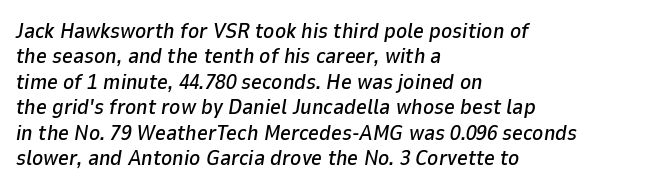
The image shows 21 px text type, italic (leaning right); set left-aligned, line spacing 1.21x, normal letter spacing, not underlined.
